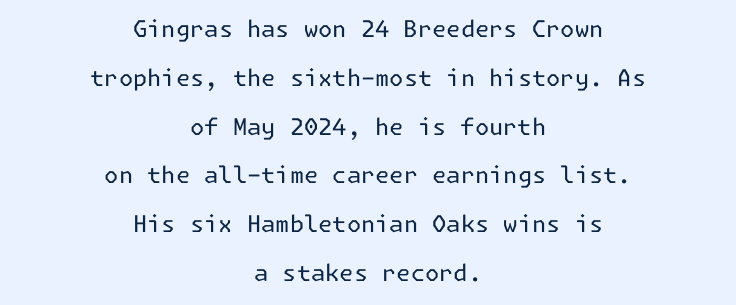
{"italic": "no", "bold": "no", "underline": "no", "align": "center", "line_spacing": "loose", "line_spacing_ratio": 2.12, "letter_spacing": "normal", "letter_spacing_em": 0.0, "glyph_px": 23}
